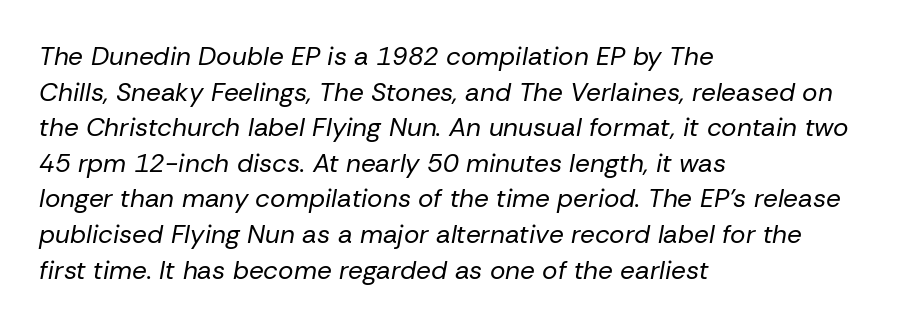
The image shows 26 px text type, italic (leaning right); set left-aligned, normal line spacing (1.37x), normal letter spacing, not underlined.
